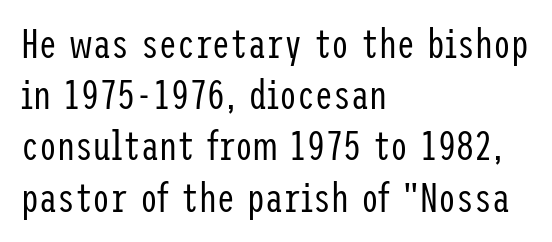
Q: Is the text bold? A: No.
Q: Is the text italic (slanted)? A: No, it is upright.
Q: Is the typeface a serif or a sans-serif typeface? A: Sans-serif.
Q: Is the text underlined? A: No.
Q: How is the paragraph aligned? A: Left-aligned.
Q: Is the spacing between letters normal or unusually wide? A: Normal.
Q: Is the spacing between lines tight, normal or loose? A: Normal.
Q: Width (condensed, normal, or wide)? A: Condensed.
Q: Stroke contrast? A: Low.
Q: x-height? A: Medium.
